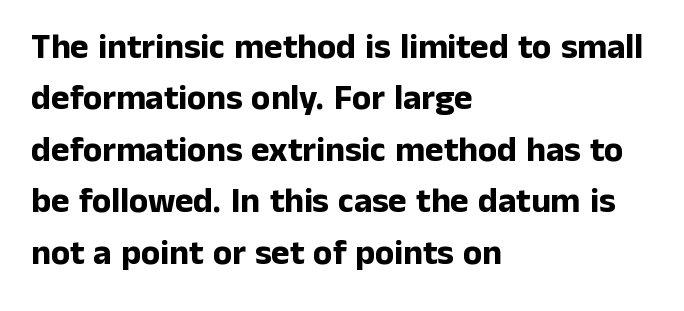
{"serif": "no", "italic": "no", "bold": "yes", "weight": "bold", "width": "normal", "stroke_contrast": "low", "x_height": "medium", "monospaced": "no", "underline": "no", "align": "left", "line_spacing": "normal", "line_spacing_ratio": 1.47, "letter_spacing": "normal", "letter_spacing_em": 0.0, "glyph_px": 35}
